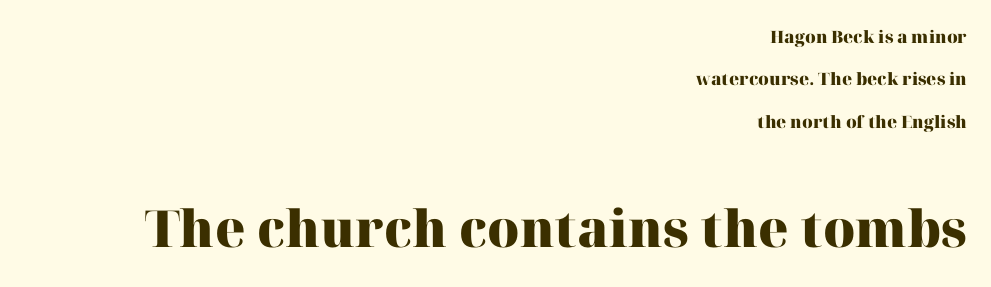
Q: Is the text bold? A: Yes.
Q: Is the text italic (slanted)? A: No, it is upright.
Q: Is the typeface a serif or a sans-serif typeface? A: Serif.
Q: Is the text underlined? A: No.
Q: How is the paragraph aligned? A: Right-aligned.
Q: Is the spacing between letters normal or unusually wide? A: Normal.
Q: Is the spacing between lines tight, normal or loose? A: Loose.
Q: Which block of text is set in a larger size, the first (top) or the second (bottom)? A: The second (bottom) one.
Q: Width (condensed, normal, or wide)? A: Normal.
Q: Stroke contrast? A: High.
Q: x-height? A: Medium.
Q: Monospaced? A: No.
